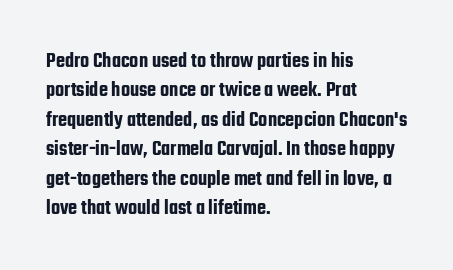
The image shows 21 px text type, upright; set left-aligned, normal line spacing (1.4x), normal letter spacing, not underlined.
